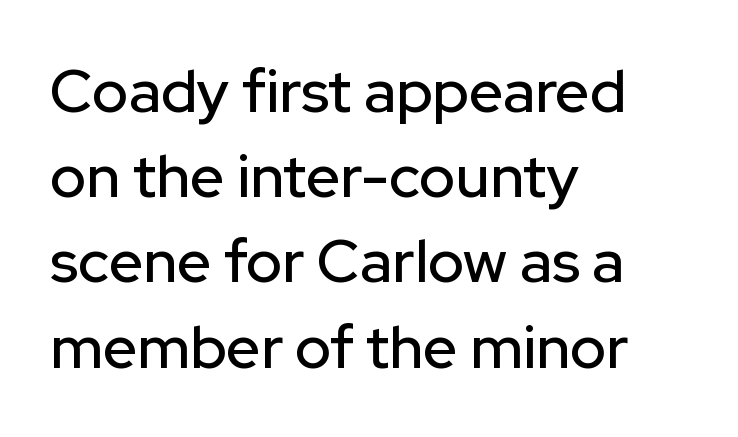
Each letter keeps its own natural width here, so spacing adapts to shape. Letter spacing: default. The compositor pushed each line to the left boundary. Any mark beneath the type? The region is blank.
